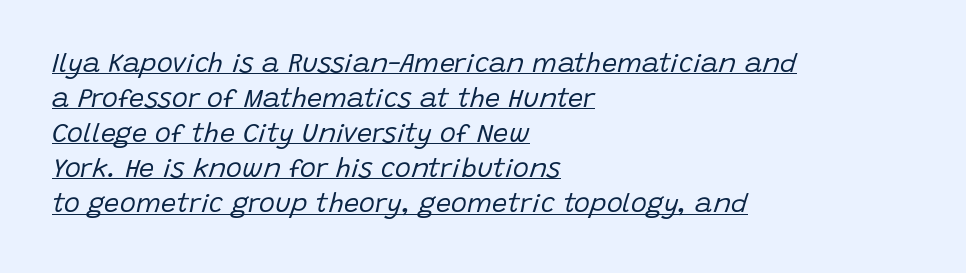
Typeset ragged right — the left edge is the straight one. In terms of posture, this sample is oblique. Caption: lettering with a line underneath. Regarding leading, the lines here are spaced in the standard way.
